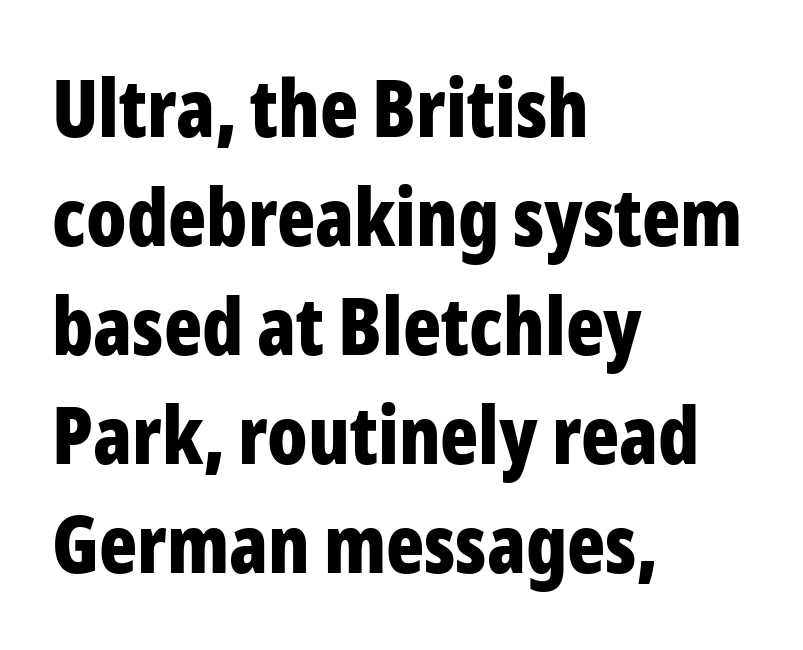
The image shows 79 px bold, condensed sans-serif type, upright; set left-aligned, normal line spacing (1.38x), normal letter spacing, not underlined; low stroke contrast and a medium x-height.
